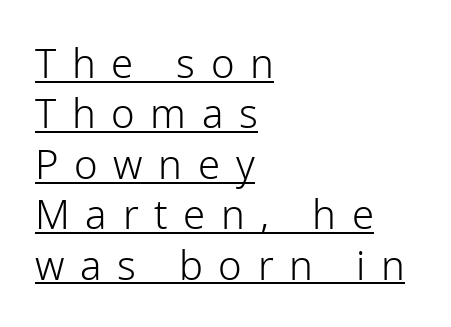
Q: Is the text bold? A: No.
Q: Is the text italic (slanted)? A: No, it is upright.
Q: Is the typeface a serif or a sans-serif typeface? A: Sans-serif.
Q: Is the text underlined? A: Yes.
Q: How is the paragraph aligned? A: Left-aligned.
Q: Is the spacing between letters normal or unusually wide? A: Unusually wide.
Q: Is the spacing between lines tight, normal or loose? A: Normal.
Q: Width (condensed, normal, or wide)? A: Normal.
Q: Stroke contrast? A: Low.
Q: x-height? A: Medium.
Q: Monospaced? A: No.
